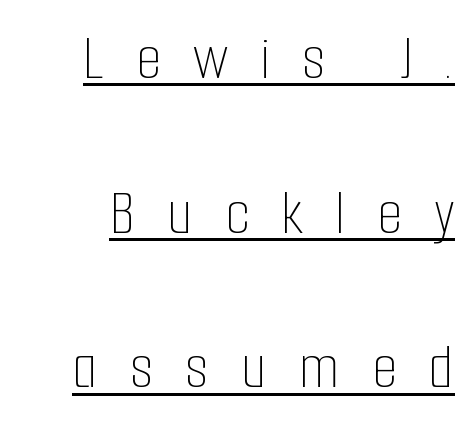
The image shows 65 px thin, condensed type, upright; set loose line spacing (2.38x), unusually wide letter spacing (+0.49 em), underlined; low stroke contrast and a medium x-height.
